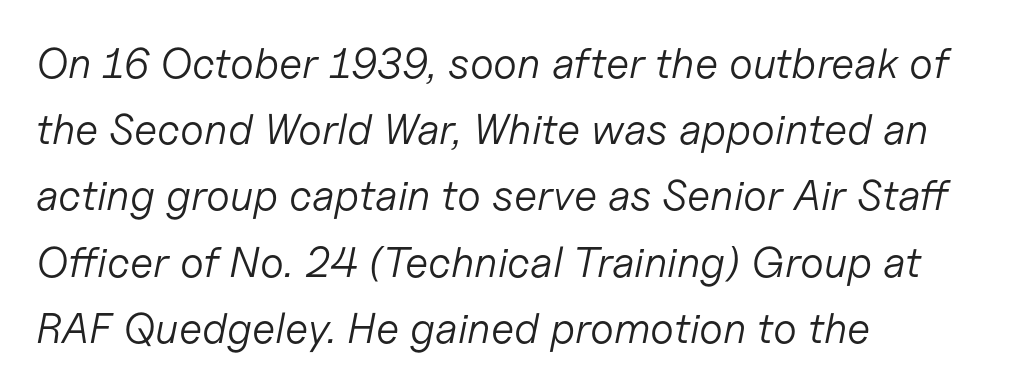
Proportional: the letters do not fall into vertical columns. The ragged edge is on the right, which tells us the setting is flush left. Does the leading feel generous? No, just average. The letterforms sit shoulder to shoulder at normal distance. Stroke thickness stays within the range of a standard reading face or lighter. Lines of text with bare space underneath.
